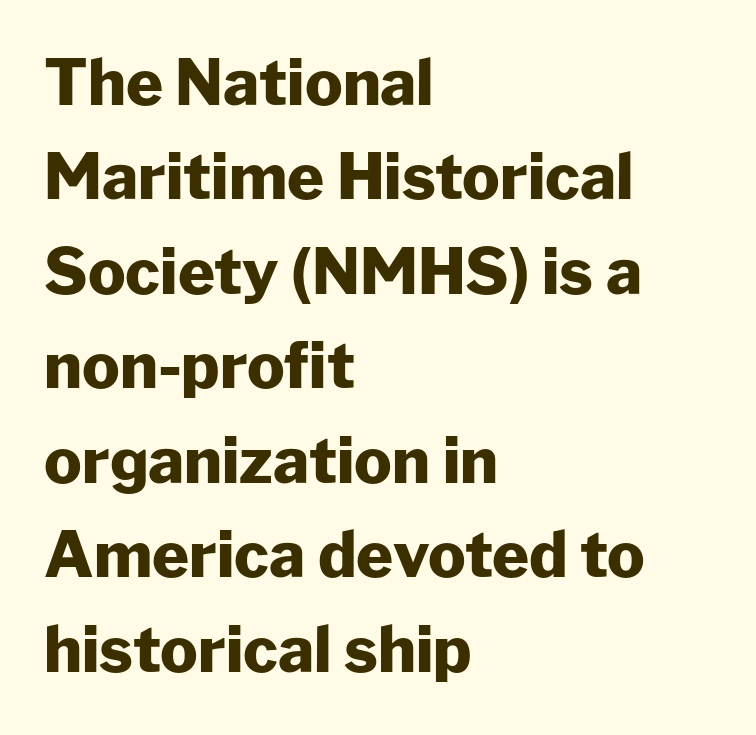
Q: Is the text bold? A: Yes.
Q: Is the text italic (slanted)? A: No, it is upright.
Q: Is the typeface a serif or a sans-serif typeface? A: Sans-serif.
Q: Is the text underlined? A: No.
Q: How is the paragraph aligned? A: Left-aligned.
Q: Is the spacing between letters normal or unusually wide? A: Normal.
Q: Is the spacing between lines tight, normal or loose? A: Normal.
Q: Width (condensed, normal, or wide)? A: Normal.
Q: Stroke contrast? A: Low.
Q: x-height? A: Medium.
Q: Monospaced? A: No.
